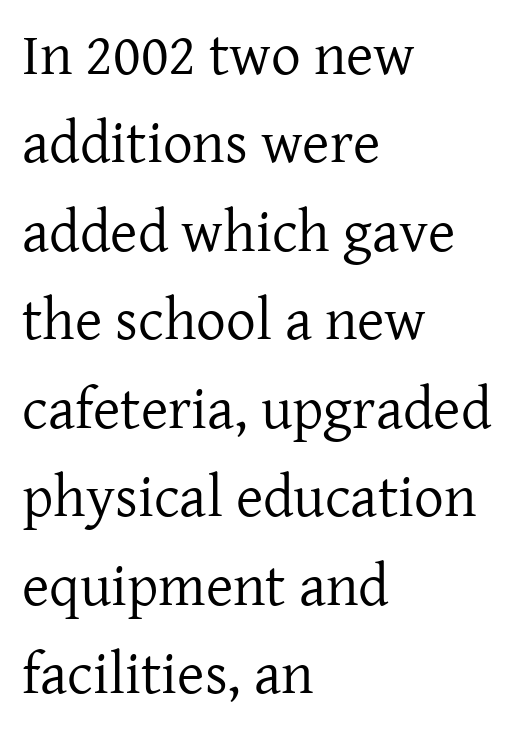
The image shows 59 px regular-weight serif type, upright; set left-aligned, normal line spacing (1.5x), normal letter spacing, not underlined; low stroke contrast and a medium x-height.
